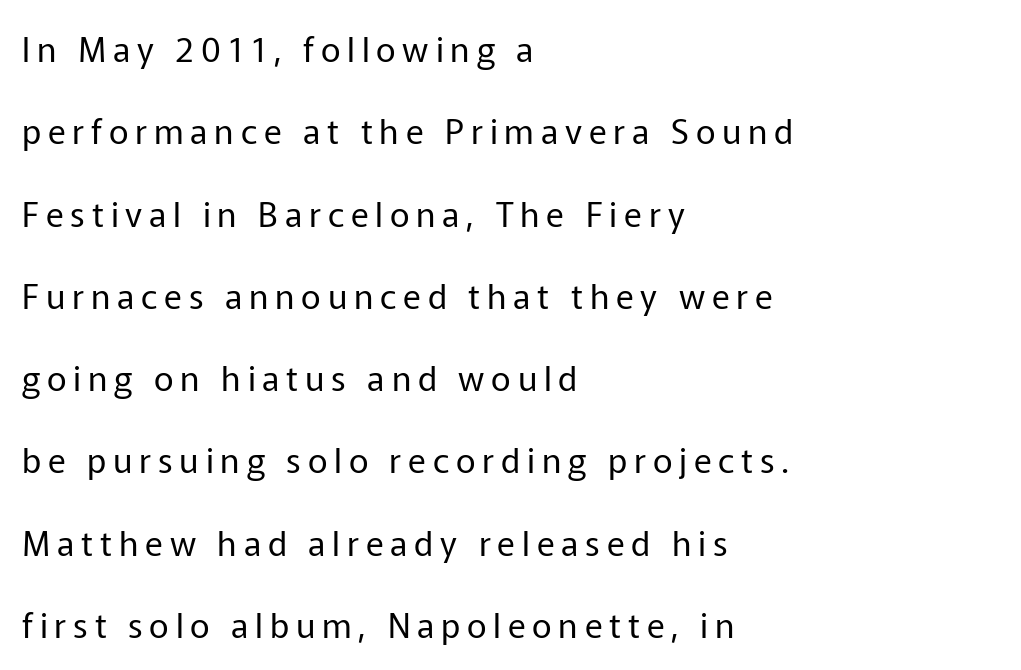
The image shows 34 px regular-weight sans-serif type, upright; set left-aligned, loose line spacing (2.42x), unusually wide letter spacing (+0.2 em), not underlined; low stroke contrast and a medium x-height.
